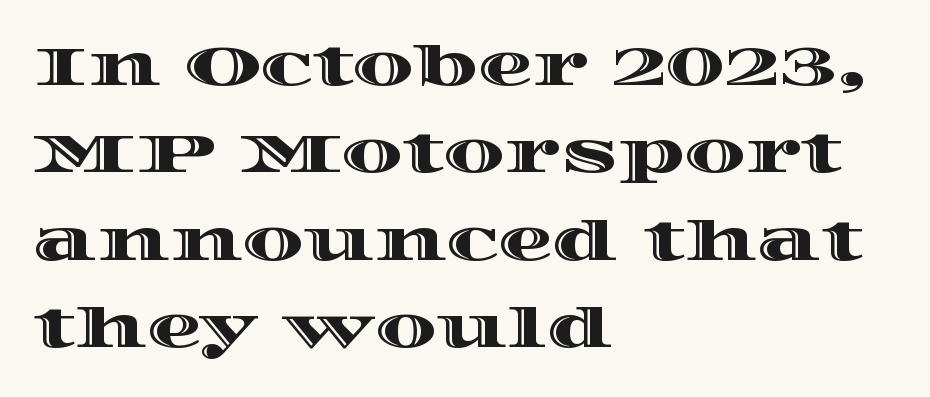
Summary of vertical rhythm: regular, with standard interline spacing. Words float on clear page, feet unadorned. You could call the tracking neutral — neither tight nor loose. Think of a printed novel: that variable character pitch is what you see here.
